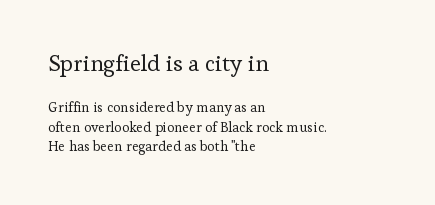
The image shows 23 px text type, upright; set left-aligned, normal line spacing (1.39x), normal letter spacing, not underlined; the first (top) block is 1.64x larger.
